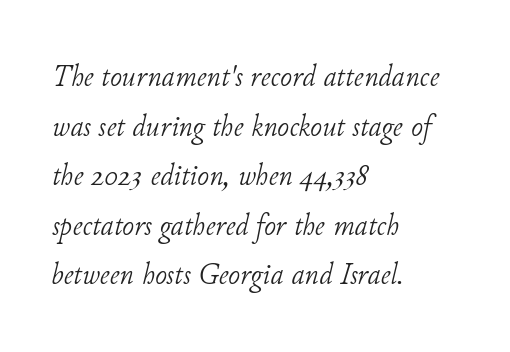
{"serif": "yes", "italic": "yes", "lean": "right", "slant_degrees": 11, "bold": "no", "weight": "light", "width": "normal", "stroke_contrast": "low", "x_height": "small", "monospaced": "no", "underline": "no", "align": "left", "line_spacing": "normal", "line_spacing_ratio": 1.55, "letter_spacing": "normal", "letter_spacing_em": 0.0, "glyph_px": 32}
